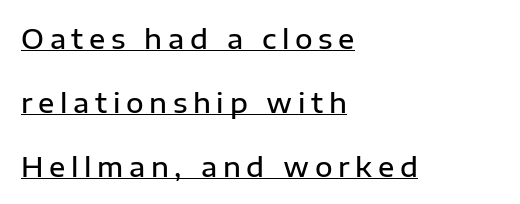
Its strokes are somewhat broadened, the hallmark of semibold type. When letters stand straight like this, we call the style roman or upright. These lines stack with their left ends in a neat column. Horizontal bands of white between lines are thick stripes. Each word looks stretched out because of the extra space between its letters.
